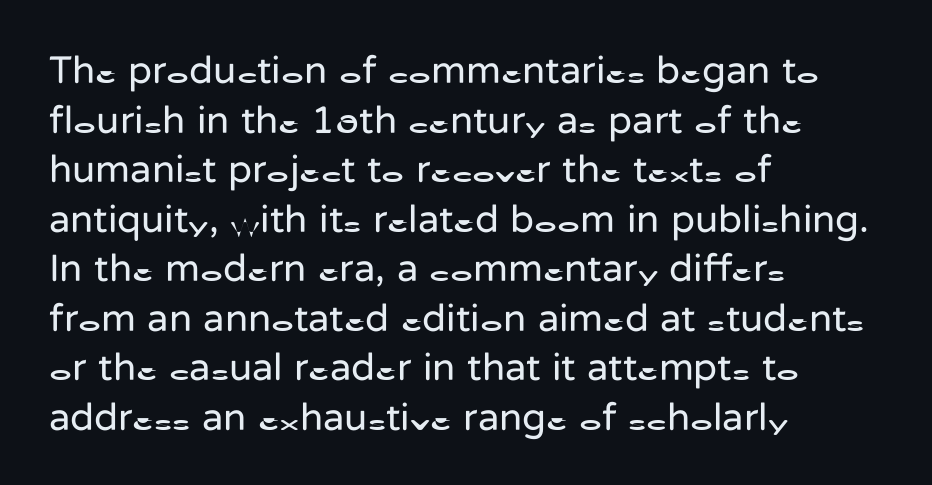
{"serif": "no", "italic": "no", "bold": "no", "weight": "regular", "width": "normal", "stroke_contrast": "low", "x_height": "medium", "monospaced": "no", "underline": "no", "align": "left", "line_spacing": "normal", "line_spacing_ratio": 1.27, "letter_spacing": "normal", "letter_spacing_em": 0.0, "glyph_px": 39}
